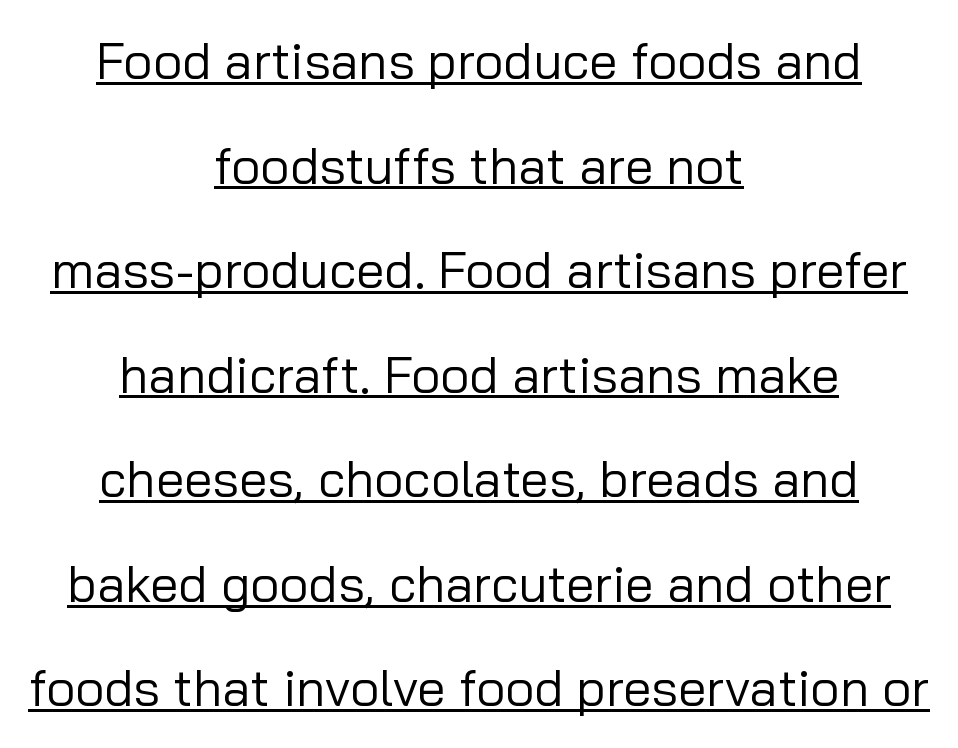
Q: Is the text bold? A: No.
Q: Is the text italic (slanted)? A: No, it is upright.
Q: Is the typeface a serif or a sans-serif typeface? A: Sans-serif.
Q: Is the text underlined? A: Yes.
Q: How is the paragraph aligned? A: Centered.
Q: Is the spacing between letters normal or unusually wide? A: Normal.
Q: Is the spacing between lines tight, normal or loose? A: Loose.
Q: Width (condensed, normal, or wide)? A: Normal.
Q: Stroke contrast? A: Low.
Q: x-height? A: Medium.
Q: Monospaced? A: No.
